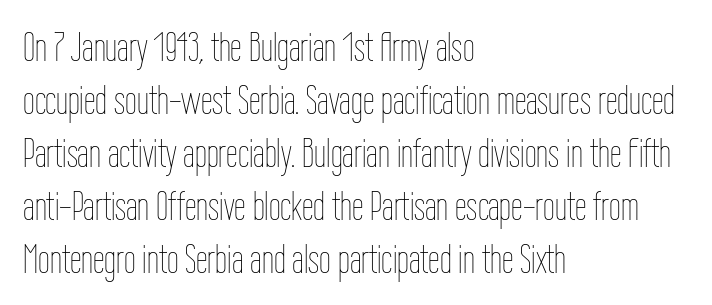
{"italic": "no", "bold": "no", "weight": "thin", "width": "condensed", "stroke_contrast": "low", "x_height": "medium", "monospaced": "no", "underline": "no", "align": "left", "line_spacing": "normal", "line_spacing_ratio": 1.26, "letter_spacing": "normal", "letter_spacing_em": 0.0, "glyph_px": 42}
